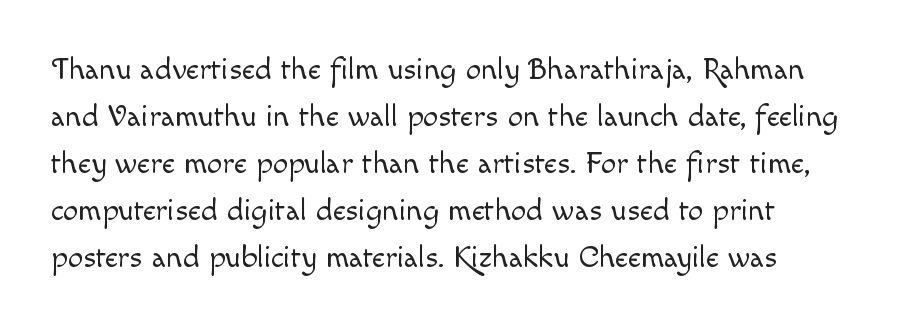
The foot of each line stays bare and open. No heavy texture on the line: the type isn't bold. Notice how descenders clear the ascenders below comfortably — that's standard leading. The lettering holds an erect, upright posture throughout. The face used here is proportionally spaced, like ordinary book or web type. Inter-character spacing is left at the font's built-in metrics.
